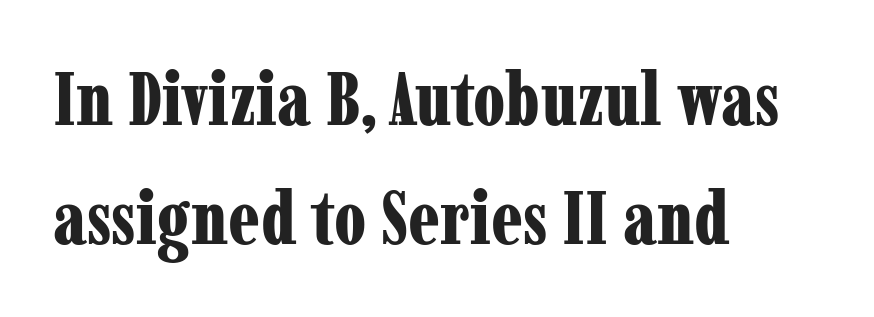
{"serif": "yes", "italic": "no", "bold": "yes", "weight": "bold", "width": "condensed", "stroke_contrast": "low", "x_height": "medium", "monospaced": "no", "underline": "no", "align": "left", "line_spacing": "normal", "line_spacing_ratio": 1.59, "letter_spacing": "normal", "letter_spacing_em": 0.0, "glyph_px": 75}
